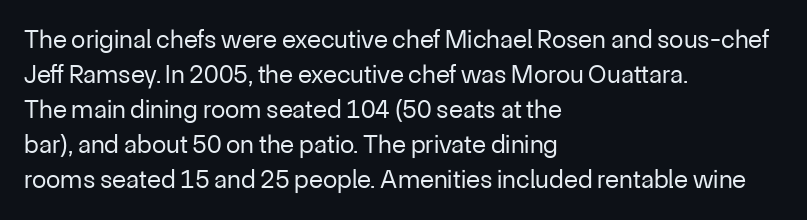
Q: Is the text bold? A: No.
Q: Is the text italic (slanted)? A: No, it is upright.
Q: Is the text underlined? A: No.
Q: How is the paragraph aligned? A: Left-aligned.
Q: Is the spacing between letters normal or unusually wide? A: Normal.
Q: Is the spacing between lines tight, normal or loose? A: Normal.
